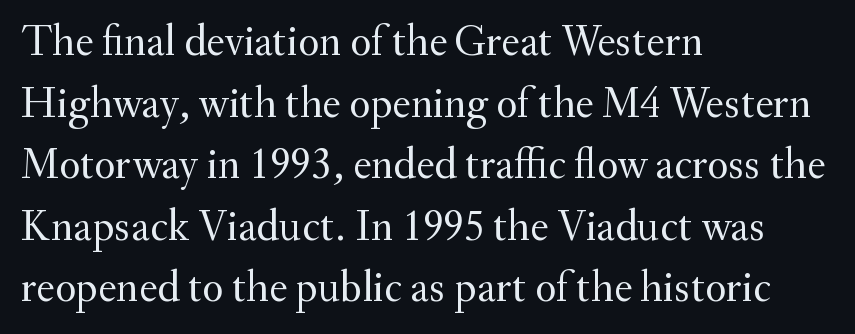
The image shows 44 px regular-weight serif type, upright; set left-aligned, normal line spacing (1.4x), normal letter spacing, not underlined; medium stroke contrast and a small x-height.
